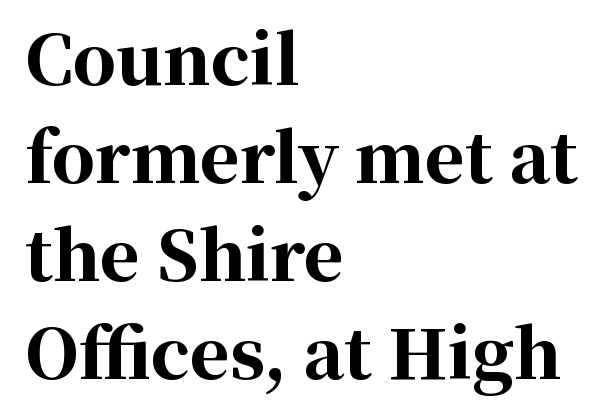
Q: Is the text bold? A: Yes.
Q: Is the text italic (slanted)? A: No, it is upright.
Q: Is the typeface a serif or a sans-serif typeface? A: Serif.
Q: Is the text underlined? A: No.
Q: How is the paragraph aligned? A: Left-aligned.
Q: Is the spacing between letters normal or unusually wide? A: Normal.
Q: Is the spacing between lines tight, normal or loose? A: Normal.
Q: Width (condensed, normal, or wide)? A: Normal.
Q: Stroke contrast? A: High.
Q: x-height? A: Medium.
Q: Monospaced? A: No.
